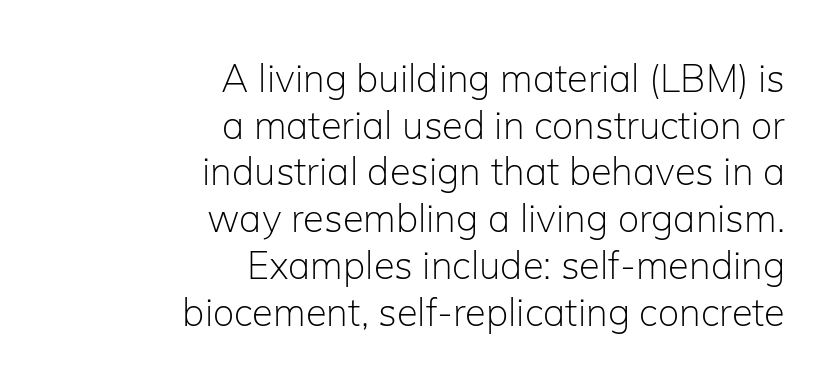
Q: Is the text bold? A: No.
Q: Is the text italic (slanted)? A: No, it is upright.
Q: Is the typeface a serif or a sans-serif typeface? A: Sans-serif.
Q: Is the text underlined? A: No.
Q: How is the paragraph aligned? A: Right-aligned.
Q: Is the spacing between letters normal or unusually wide? A: Normal.
Q: Width (condensed, normal, or wide)? A: Normal.
Q: Stroke contrast? A: Low.
Q: x-height? A: Medium.
Q: Monospaced? A: No.
